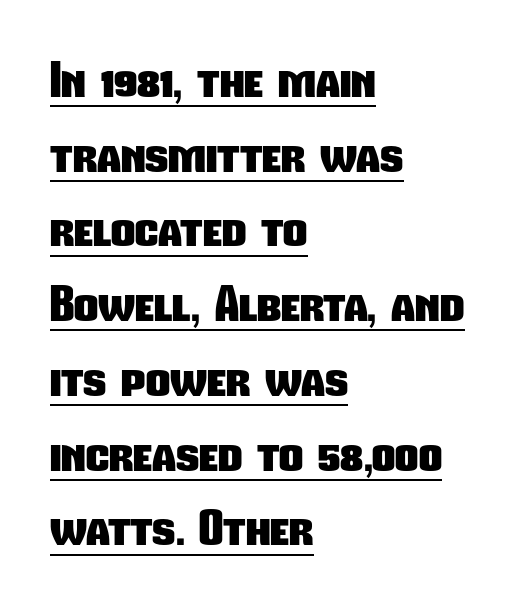
The image shows 47 px heavy, condensed sans-serif type; set left-aligned, normal line spacing (1.59x), normal letter spacing, underlined; low stroke contrast and a medium x-height.
